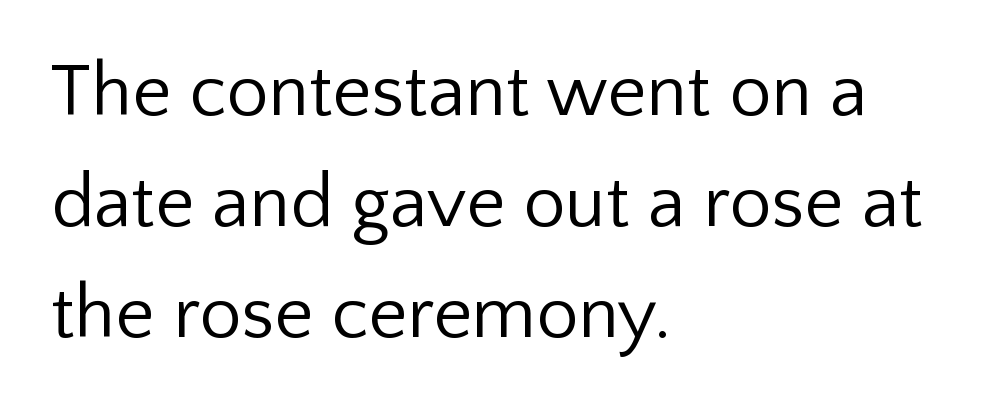
The image shows 75 px regular-weight sans-serif type, upright; set left-aligned, normal line spacing (1.48x), normal letter spacing, not underlined; low stroke contrast and a medium x-height.
